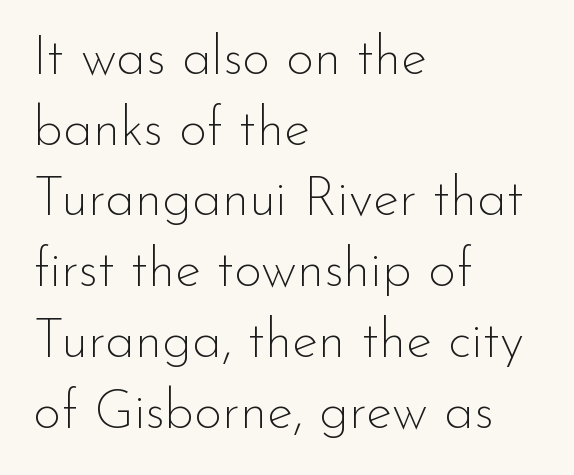
{"serif": "no", "italic": "no", "bold": "no", "weight": "thin", "width": "normal", "stroke_contrast": "low", "x_height": "small", "monospaced": "no", "underline": "no", "align": "left", "line_spacing": "normal", "line_spacing_ratio": 1.31, "letter_spacing": "normal", "letter_spacing_em": 0.0, "glyph_px": 54}
